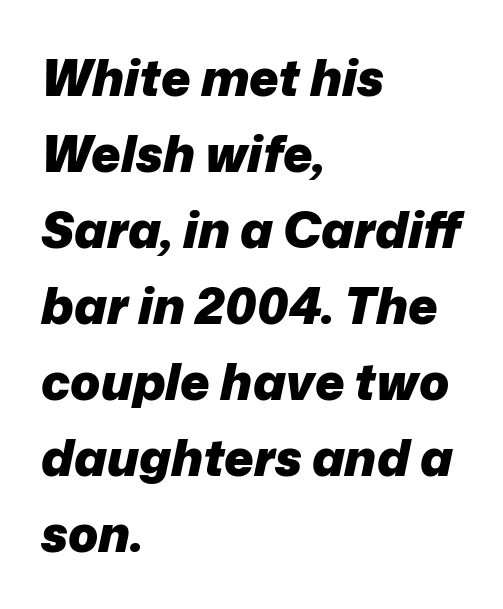
{"italic": "yes", "lean": "right", "slant_degrees": 12, "bold": "yes", "weight": "heavy", "width": "normal", "stroke_contrast": "low", "x_height": "medium", "monospaced": "no", "underline": "no", "align": "left", "line_spacing": "normal", "line_spacing_ratio": 1.52, "letter_spacing": "normal", "letter_spacing_em": 0.0, "glyph_px": 50}
